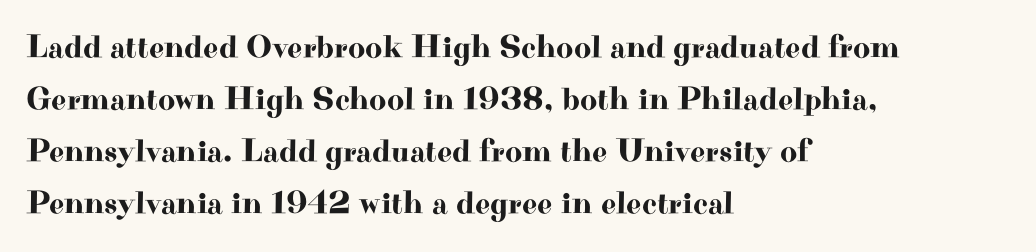
The image shows 33 px wide serif type, upright; set left-aligned, normal line spacing (1.58x), normal letter spacing, not underlined; high stroke contrast and a small x-height.
